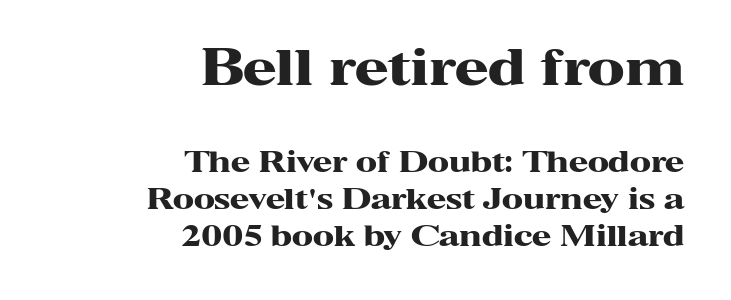
The image shows 49 px heavy, wide serif type, upright; set right-aligned, normal line spacing (1.31x), normal letter spacing, not underlined; the first (top) block is 1.75x larger; high stroke contrast and a medium x-height.
